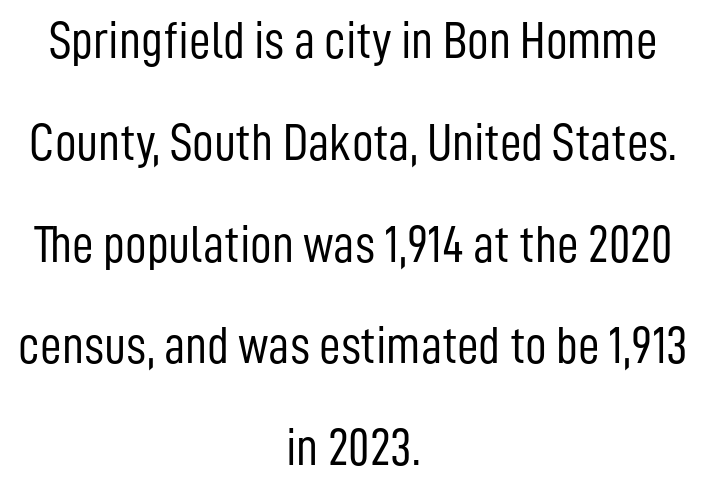
The image shows 53 px light, condensed sans-serif type, upright; set centered, loose line spacing (1.92x), normal letter spacing, not underlined; low stroke contrast and a medium x-height.
